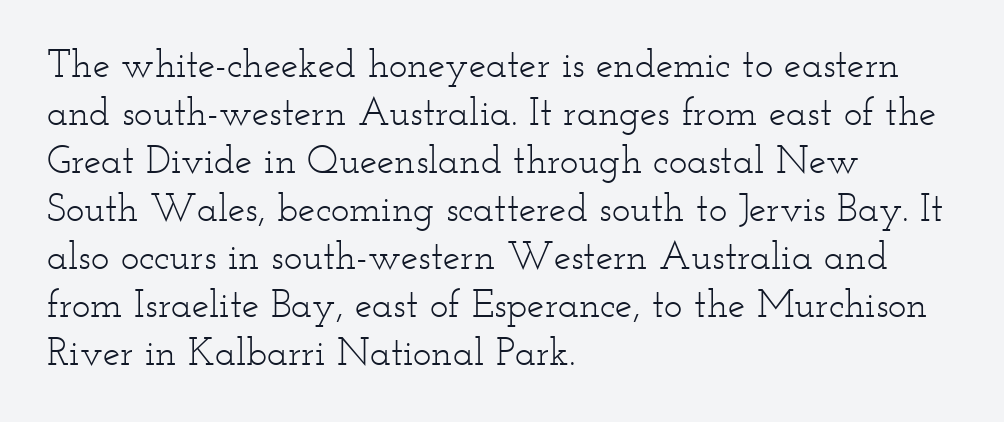
Q: Is the text bold? A: No.
Q: Is the text italic (slanted)? A: No, it is upright.
Q: Is the typeface a serif or a sans-serif typeface? A: Serif.
Q: Is the text underlined? A: No.
Q: How is the paragraph aligned? A: Left-aligned.
Q: Is the spacing between letters normal or unusually wide? A: Normal.
Q: Width (condensed, normal, or wide)? A: Wide.
Q: Stroke contrast? A: Low.
Q: x-height? A: Small.
Q: Monospaced? A: No.
